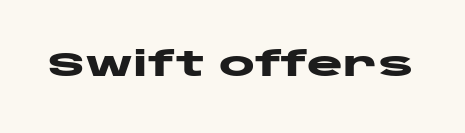
Q: Is the text bold? A: Yes.
Q: Is the text italic (slanted)? A: No, it is upright.
Q: Is the typeface a serif or a sans-serif typeface? A: Sans-serif.
Q: Is the text underlined? A: No.
Q: Is the spacing between letters normal or unusually wide? A: Normal.
Q: Width (condensed, normal, or wide)? A: Wide.
Q: Stroke contrast? A: Low.
Q: x-height? A: Large.
Q: Monospaced? A: No.
